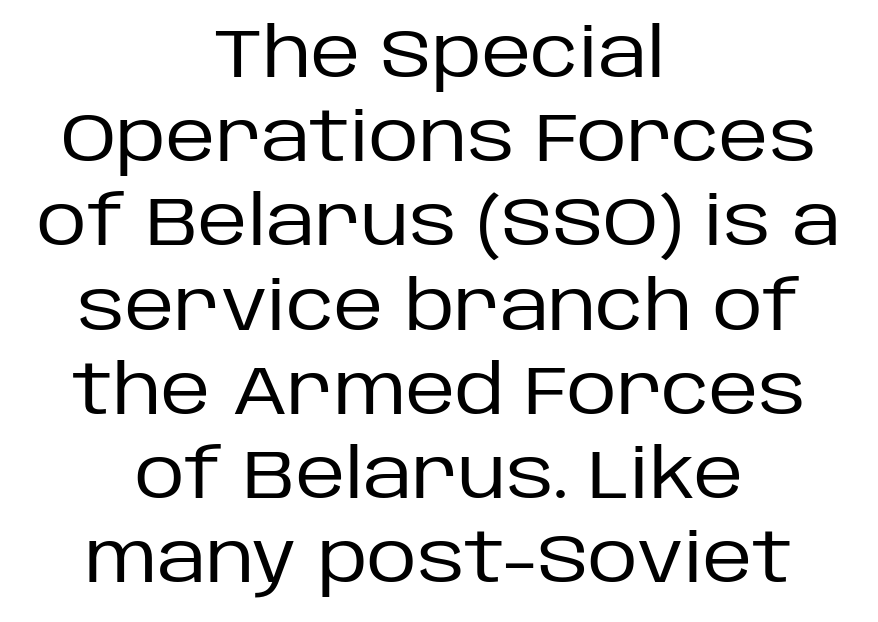
Q: Is the text bold? A: No.
Q: Is the text italic (slanted)? A: No, it is upright.
Q: Is the typeface a serif or a sans-serif typeface? A: Sans-serif.
Q: Is the text underlined? A: No.
Q: How is the paragraph aligned? A: Centered.
Q: Is the spacing between letters normal or unusually wide? A: Normal.
Q: Width (condensed, normal, or wide)? A: Normal.
Q: Stroke contrast? A: Low.
Q: x-height? A: Large.
Q: Monospaced? A: No.
